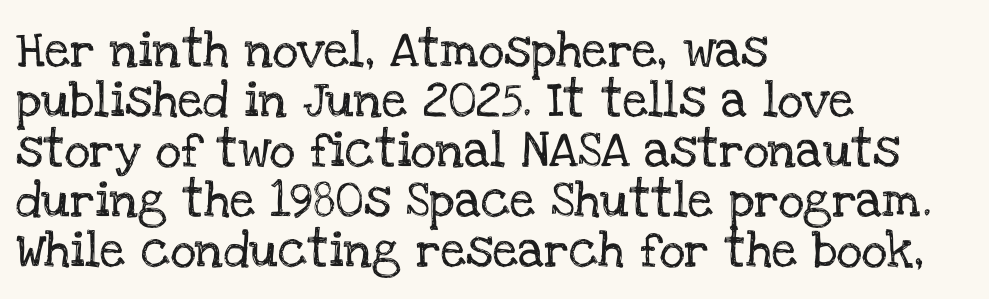
Q: Is the text italic (slanted)? A: No, it is upright.
Q: Is the typeface a serif or a sans-serif typeface? A: Serif.
Q: Is the text underlined? A: No.
Q: How is the paragraph aligned? A: Left-aligned.
Q: Is the spacing between letters normal or unusually wide? A: Normal.
Q: Is the spacing between lines tight, normal or loose? A: Normal.
Q: Width (condensed, normal, or wide)? A: Normal.
Q: Stroke contrast? A: Low.
Q: x-height? A: Large.
Q: Monospaced? A: No.
